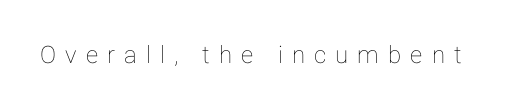
Q: Is the text italic (slanted)? A: No, it is upright.
Q: Is the text underlined? A: No.
Q: Is the spacing between letters normal or unusually wide? A: Unusually wide.
